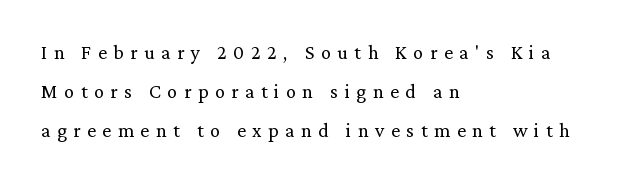
Q: Is the text bold? A: No.
Q: Is the text italic (slanted)? A: No, it is upright.
Q: Is the text underlined? A: No.
Q: How is the paragraph aligned? A: Left-aligned.
Q: Is the spacing between letters normal or unusually wide? A: Unusually wide.
Q: Is the spacing between lines tight, normal or loose? A: Loose.
